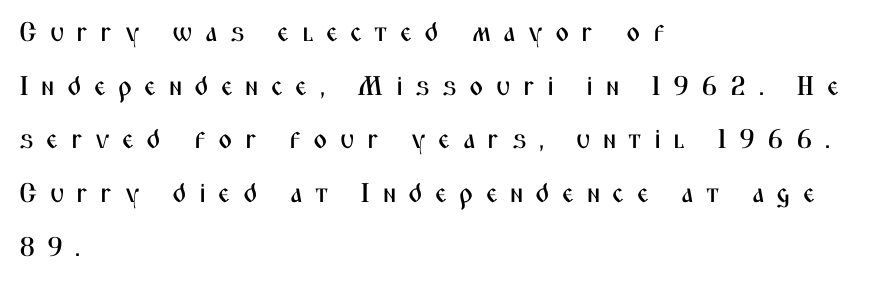
{"italic": "no", "underline": "no", "align": "left", "line_spacing": "loose", "line_spacing_ratio": 1.99, "letter_spacing": "wide", "letter_spacing_em": 0.45, "glyph_px": 27}
